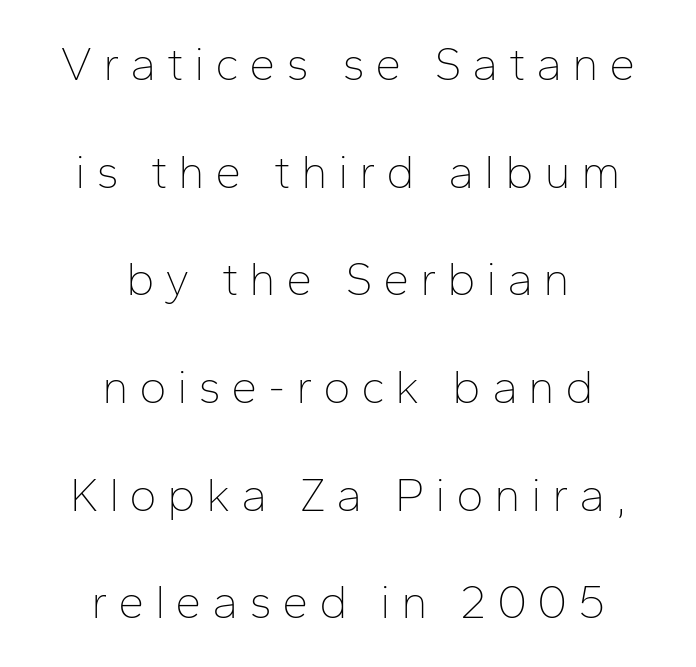
Q: Is the text bold? A: No.
Q: Is the text italic (slanted)? A: No, it is upright.
Q: Is the typeface a serif or a sans-serif typeface? A: Sans-serif.
Q: Is the text underlined? A: No.
Q: How is the paragraph aligned? A: Centered.
Q: Is the spacing between letters normal or unusually wide? A: Unusually wide.
Q: Is the spacing between lines tight, normal or loose? A: Loose.
Q: Width (condensed, normal, or wide)? A: Normal.
Q: Stroke contrast? A: Low.
Q: x-height? A: Medium.
Q: Monospaced? A: No.
